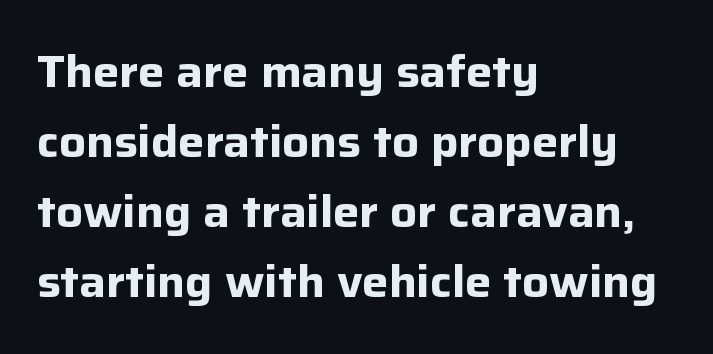
Q: Is the text bold? A: Yes.
Q: Is the text italic (slanted)? A: No, it is upright.
Q: Is the typeface a serif or a sans-serif typeface? A: Sans-serif.
Q: Is the text underlined? A: No.
Q: How is the paragraph aligned? A: Left-aligned.
Q: Is the spacing between letters normal or unusually wide? A: Normal.
Q: Is the spacing between lines tight, normal or loose? A: Normal.
Q: Width (condensed, normal, or wide)? A: Normal.
Q: Stroke contrast? A: Low.
Q: x-height? A: Medium.
Q: Monospaced? A: No.
